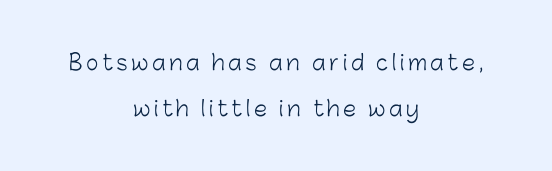
Q: Is the text bold? A: No.
Q: Is the text italic (slanted)? A: No, it is upright.
Q: Is the text underlined? A: No.
Q: How is the paragraph aligned? A: Centered.
Q: Is the spacing between lines tight, normal or loose? A: Loose.
